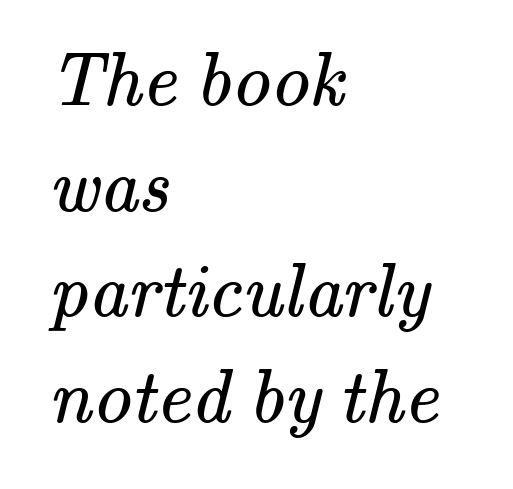
{"serif": "yes", "bold": "no", "weight": "regular", "width": "normal", "stroke_contrast": "medium", "x_height": "small", "monospaced": "no", "underline": "no", "align": "left", "line_spacing": "normal", "line_spacing_ratio": 1.39, "letter_spacing": "normal", "letter_spacing_em": 0.0, "glyph_px": 76}
